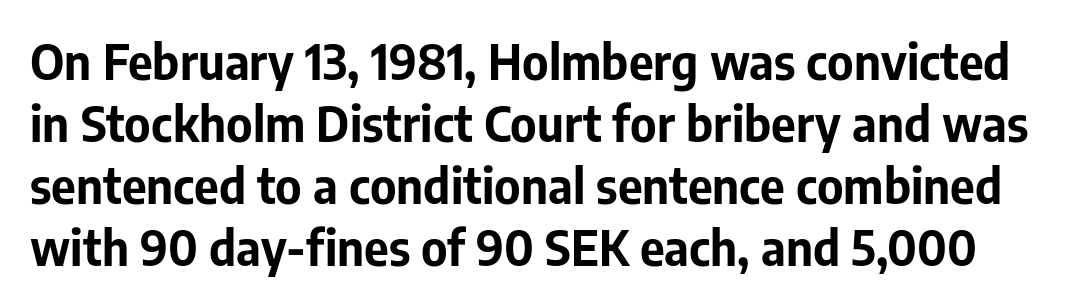
Baseline-to-baseline distance is the conventional proportion of letter height. The gap between lines stays unmarked. These lines keep a tight, regular rhythm from letter to letter. Every character sits straight up, as roman type does.
